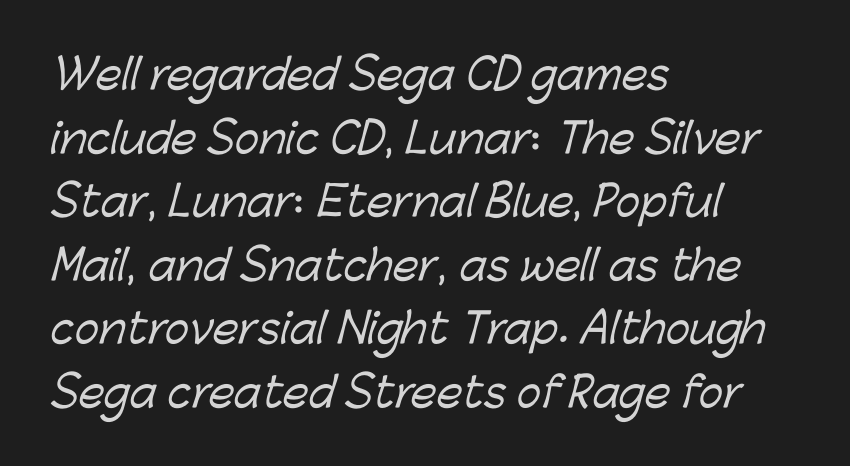
The image shows 41 px sans-serif type; set left-aligned, normal line spacing (1.55x), normal letter spacing, not underlined; low stroke contrast and a medium x-height.
